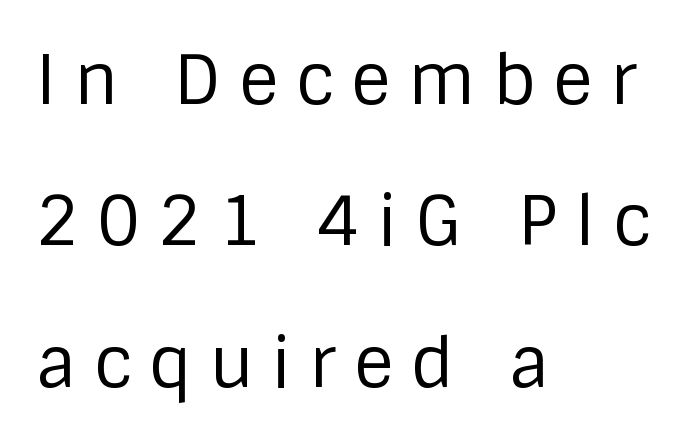
{"serif": "no", "italic": "no", "bold": "no", "weight": "regular", "width": "normal", "stroke_contrast": "low", "x_height": "large", "monospaced": "no", "underline": "no", "align": "left", "line_spacing": "loose", "line_spacing_ratio": 2.08, "letter_spacing": "wide", "letter_spacing_em": 0.26, "glyph_px": 68}
